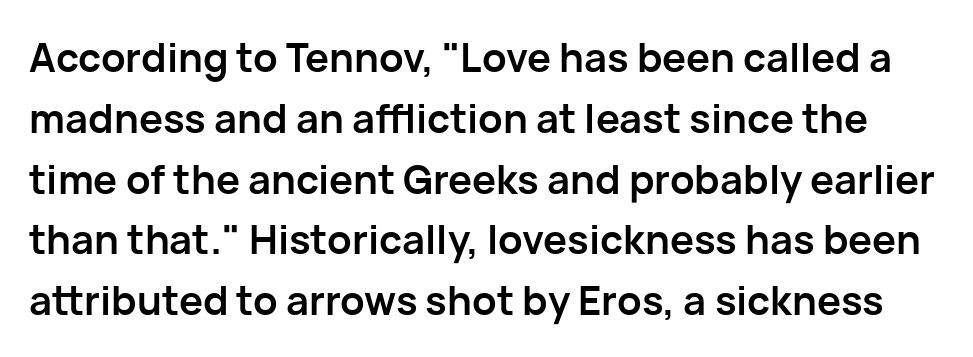
{"serif": "no", "italic": "no", "bold": "yes", "weight": "semibold", "width": "normal", "stroke_contrast": "low", "x_height": "medium", "monospaced": "no", "underline": "no", "line_spacing": "normal", "line_spacing_ratio": 1.52, "letter_spacing": "normal", "letter_spacing_em": 0.0, "glyph_px": 40}
